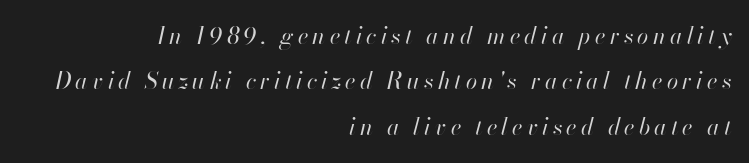
The image shows 23 px text type, italic (leaning right); set right-aligned, loose line spacing (1.97x), not underlined.
